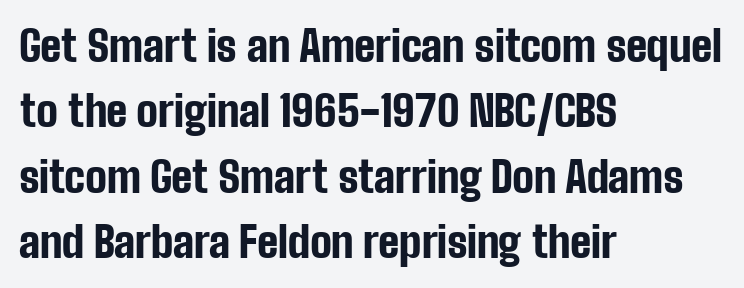
Q: Is the text bold? A: Yes.
Q: Is the text italic (slanted)? A: No, it is upright.
Q: Is the typeface a serif or a sans-serif typeface? A: Sans-serif.
Q: Is the text underlined? A: No.
Q: How is the paragraph aligned? A: Left-aligned.
Q: Is the spacing between letters normal or unusually wide? A: Normal.
Q: Is the spacing between lines tight, normal or loose? A: Normal.
Q: Width (condensed, normal, or wide)? A: Condensed.
Q: Stroke contrast? A: Low.
Q: x-height? A: Medium.
Q: Monospaced? A: No.
